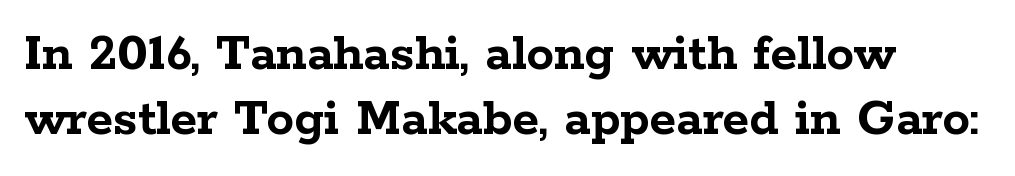
Q: Is the text bold? A: Yes.
Q: Is the text italic (slanted)? A: No, it is upright.
Q: Is the typeface a serif or a sans-serif typeface? A: Serif.
Q: Is the text underlined? A: No.
Q: Is the spacing between letters normal or unusually wide? A: Normal.
Q: Width (condensed, normal, or wide)? A: Wide.
Q: Stroke contrast? A: Low.
Q: x-height? A: Medium.
Q: Monospaced? A: No.
